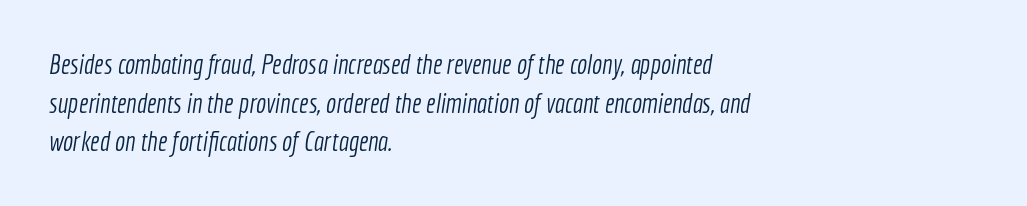
{"bold": "no", "underline": "no", "align": "left", "line_spacing": "normal", "line_spacing_ratio": 1.43, "letter_spacing": "normal", "letter_spacing_em": 0.0, "glyph_px": 27}
